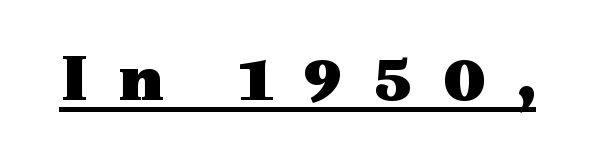
Q: Is the text bold? A: Yes.
Q: Is the text italic (slanted)? A: No, it is upright.
Q: Is the typeface a serif or a sans-serif typeface? A: Serif.
Q: Is the text underlined? A: Yes.
Q: Is the spacing between letters normal or unusually wide? A: Unusually wide.
Q: Width (condensed, normal, or wide)? A: Wide.
Q: x-height? A: Medium.
Q: Monospaced? A: No.
